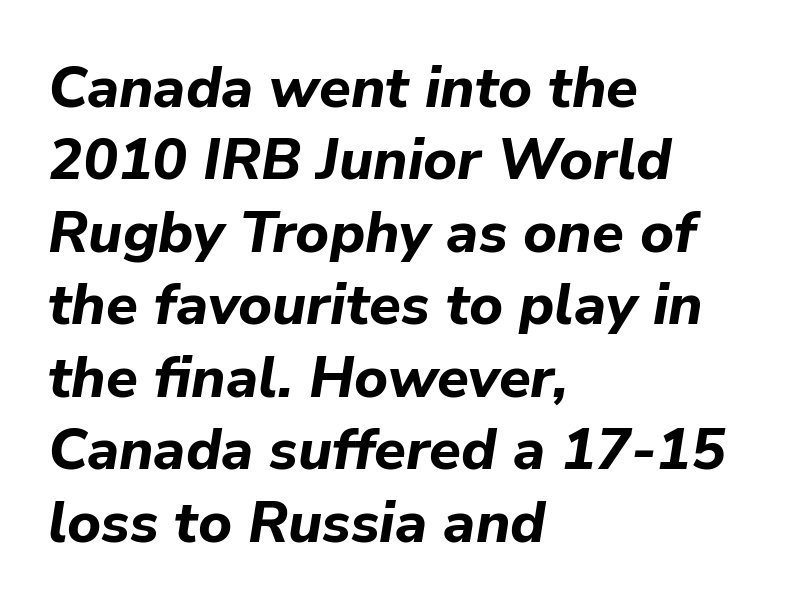
Q: Is the text bold? A: Yes.
Q: Is the text italic (slanted)? A: Yes, it leans right by about 9 degrees.
Q: Is the text underlined? A: No.
Q: How is the paragraph aligned? A: Left-aligned.
Q: Is the spacing between letters normal or unusually wide? A: Normal.
Q: Is the spacing between lines tight, normal or loose? A: Normal.
Q: Width (condensed, normal, or wide)? A: Normal.
Q: Stroke contrast? A: Low.
Q: x-height? A: Medium.
Q: Monospaced? A: No.
